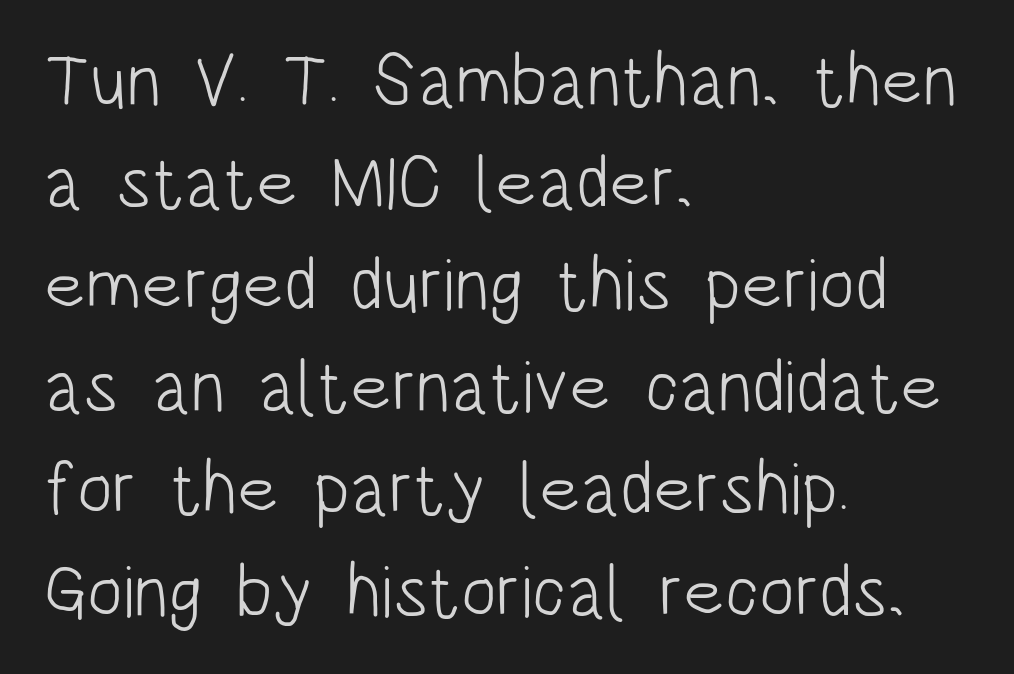
{"serif": "no", "italic": "no", "bold": "no", "weight": "light", "width": "condensed", "stroke_contrast": "low", "x_height": "large", "monospaced": "no", "underline": "no", "align": "left", "line_spacing": "normal", "line_spacing_ratio": 1.38, "letter_spacing": "normal", "letter_spacing_em": 0.0, "glyph_px": 74}
